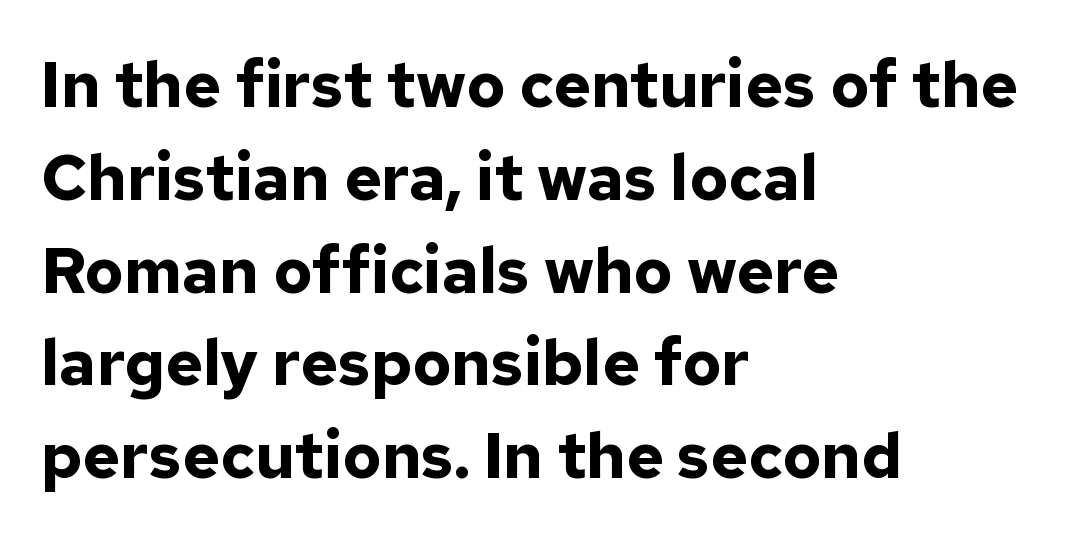
Characters follow at the spacing the type designer built in. When letters stand straight like this, we call the style roman or upright. In terms of weight, the rendering is a true, heavy bold. Serif or sans? Sans — the stroke terminals are bare. Underlining? Definitely not there. Horizontal alignment here is leftward, the default for most running prose.
